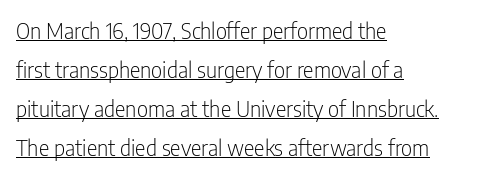
The image shows 22 px text type, upright; set left-aligned, line spacing 1.78x, normal letter spacing, underlined.
